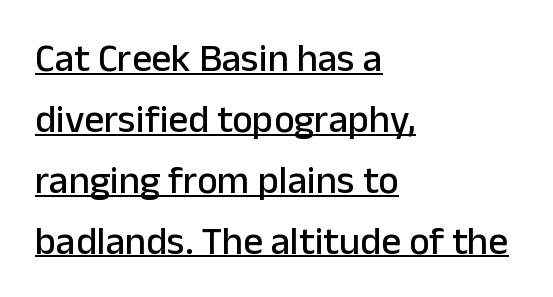
No extra tracking has been applied to these lines. The face used here is proportionally spaced, like ordinary book or web type. The typeface chosen for these lines omits serifs. Compared with typical paragraphs, the rows here are spaced about the same.
